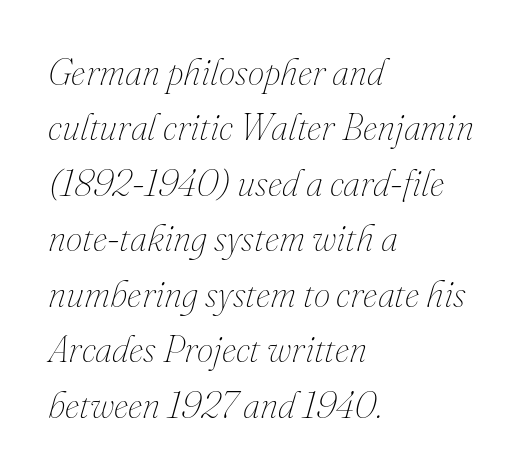
The image shows 37 px thin type, italic (leaning right); set left-aligned, normal line spacing (1.5x), normal letter spacing, not underlined; medium stroke contrast and a small x-height.
